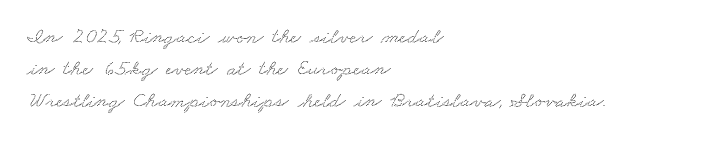
{"underline": "no", "align": "left", "line_spacing": "normal", "line_spacing_ratio": 1.45, "letter_spacing": "normal", "letter_spacing_em": 0.0, "glyph_px": 22}
